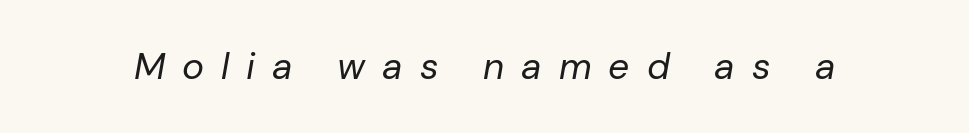
Q: Is the text bold? A: No.
Q: Is the text italic (slanted)? A: Yes, it leans right by about 10 degrees.
Q: Is the text underlined? A: No.
Q: Is the spacing between letters normal or unusually wide? A: Unusually wide.
Q: Width (condensed, normal, or wide)? A: Normal.
Q: Stroke contrast? A: Low.
Q: x-height? A: Medium.
Q: Monospaced? A: No.
